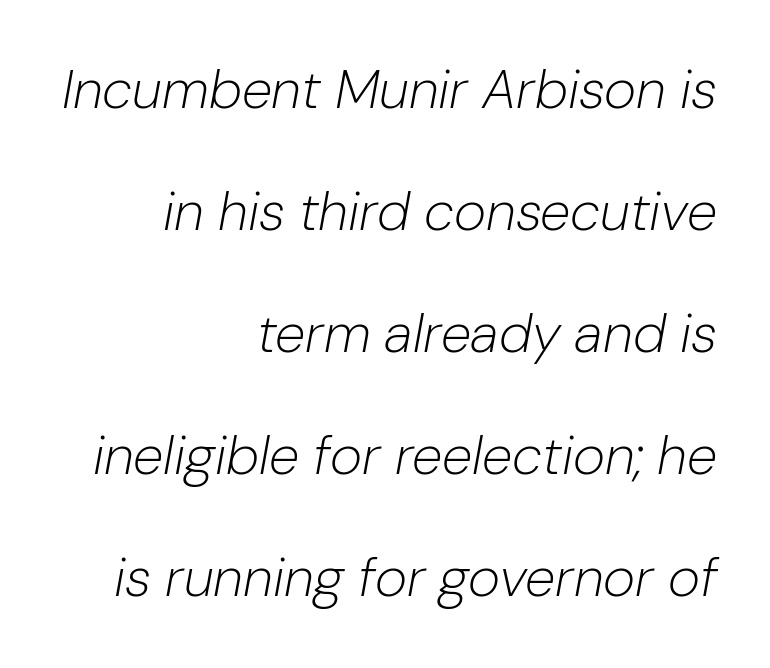
The image shows 55 px light type, italic (leaning right); set right-aligned, loose line spacing (2.22x), normal letter spacing, not underlined; low stroke contrast and a medium x-height.
